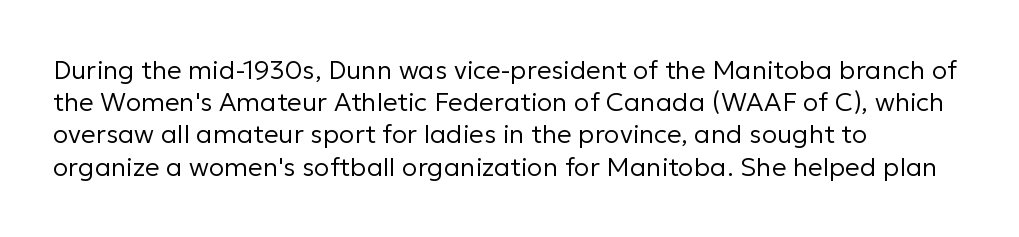
Q: Is the text bold? A: No.
Q: Is the text italic (slanted)? A: No, it is upright.
Q: Is the text underlined? A: No.
Q: How is the paragraph aligned? A: Left-aligned.
Q: Is the spacing between letters normal or unusually wide? A: Normal.
